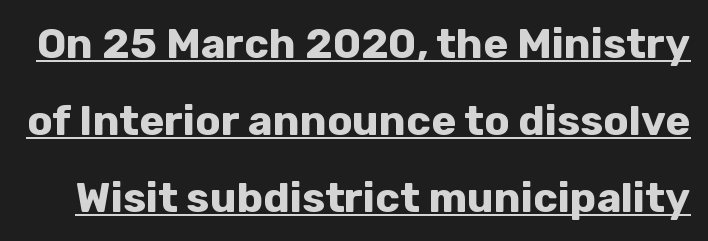
{"serif": "no", "italic": "no", "bold": "yes", "weight": "bold", "width": "normal", "stroke_contrast": "low", "x_height": "medium", "monospaced": "no", "underline": "yes", "line_spacing_ratio": 1.83, "letter_spacing": "normal", "letter_spacing_em": 0.0, "glyph_px": 42}
